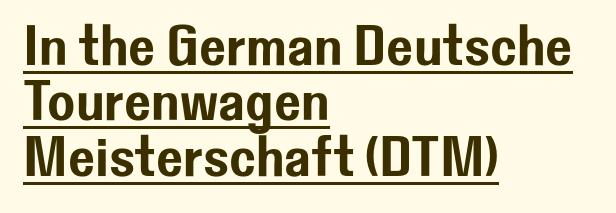
The image shows 57 px sans-serif type, upright; set left-aligned, tight line spacing (0.97x), normal letter spacing, underlined; low stroke contrast and a medium x-height.
